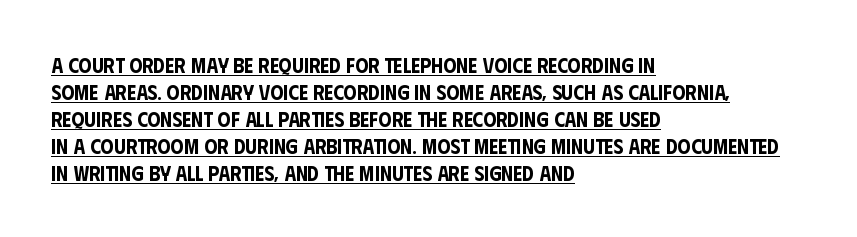
The typesetter has applied underlining to the passage shown. The lettering stays uniformly vertical, giving the passage a roman look. Line beginnings align vertically; line endings do not. Standard letterfit; no display-style spreading of the glyphs.
